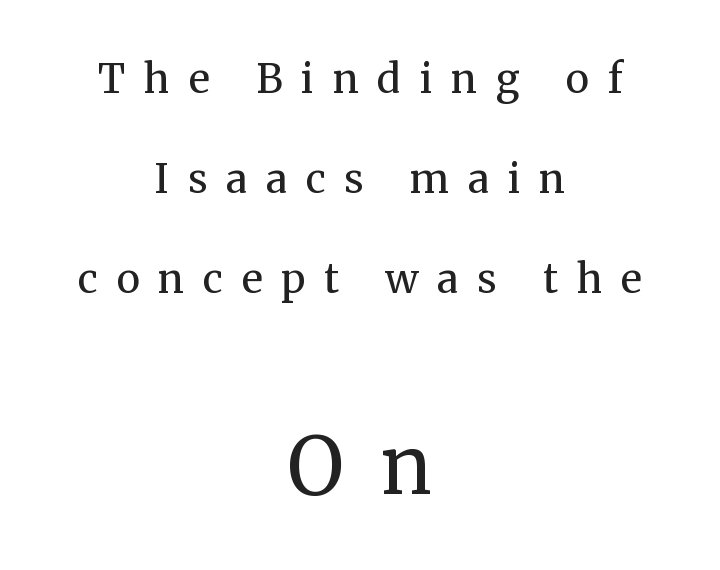
{"serif": "yes", "italic": "no", "bold": "no", "weight": "regular", "width": "normal", "stroke_contrast": "medium", "x_height": "medium", "monospaced": "no", "underline": "no", "align": "center", "line_spacing": "loose", "line_spacing_ratio": 2.5, "letter_spacing": "wide", "letter_spacing_em": 0.47, "larger_block": "second", "size_ratio": 1.98, "glyph_px": 79}
